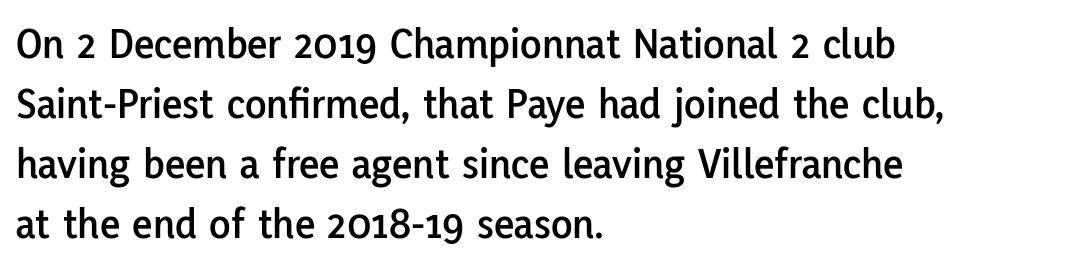
The image shows 44 px sans-serif type, upright; set left-aligned, normal line spacing (1.36x), normal letter spacing, not underlined; low stroke contrast and a medium x-height.
